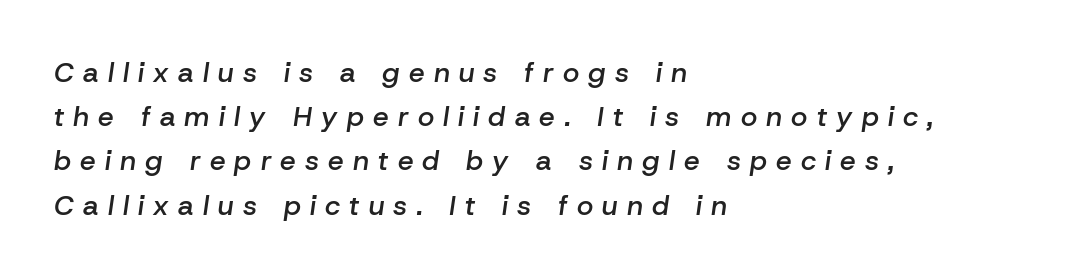
{"italic": "yes", "lean": "right", "slant_degrees": 8, "bold": "semi", "weight": "semibold", "width": "normal", "stroke_contrast": "low", "x_height": "medium", "monospaced": "no", "underline": "no", "align": "left", "line_spacing": "normal", "line_spacing_ratio": 1.58, "letter_spacing": "wide", "letter_spacing_em": 0.33, "glyph_px": 28}
